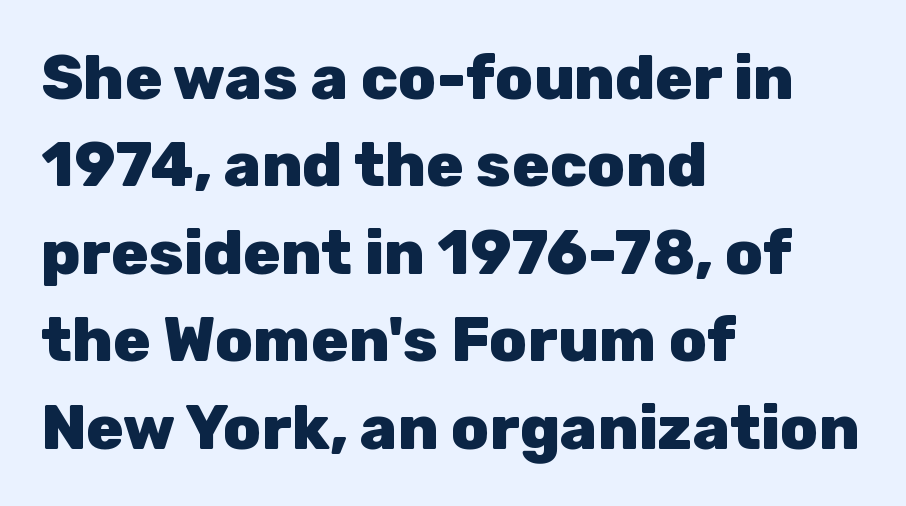
No feet cap the strokes, marking this as sans-serif type. The words here are not underlined. Ordinary non-slanted type is in use. Quick note: interline space is typical.
